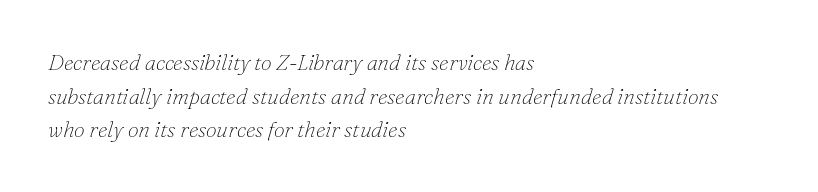
{"italic": "yes", "lean": "right", "slant_degrees": 16, "bold": "no", "underline": "no", "align": "left", "line_spacing": "normal", "line_spacing_ratio": 1.53, "letter_spacing": "normal", "letter_spacing_em": 0.0, "glyph_px": 22}
